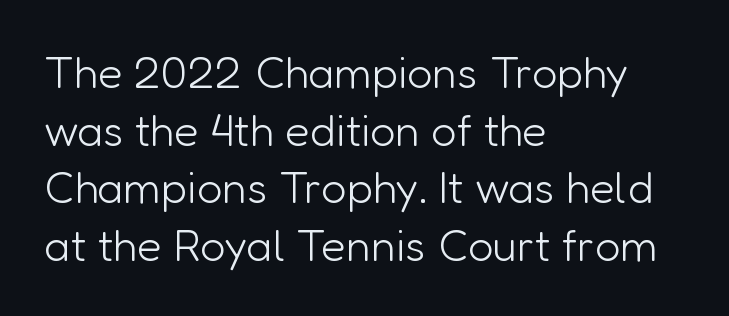
The image shows 45 px light sans-serif type, upright; set left-aligned, normal line spacing (1.28x), normal letter spacing, not underlined; low stroke contrast and a medium x-height.
